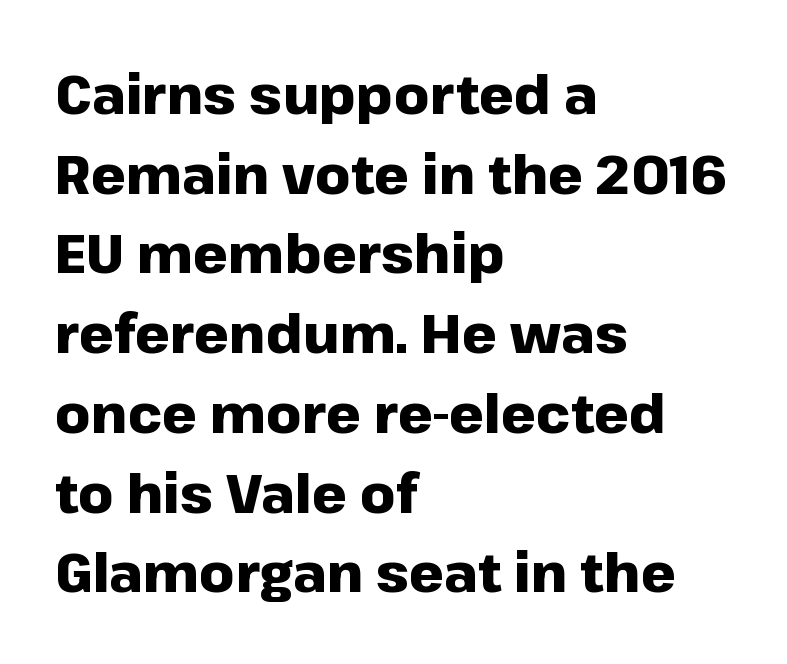
The image shows 55 px heavy sans-serif type, upright; set left-aligned, normal line spacing (1.45x), normal letter spacing, not underlined; low stroke contrast and a medium x-height.
